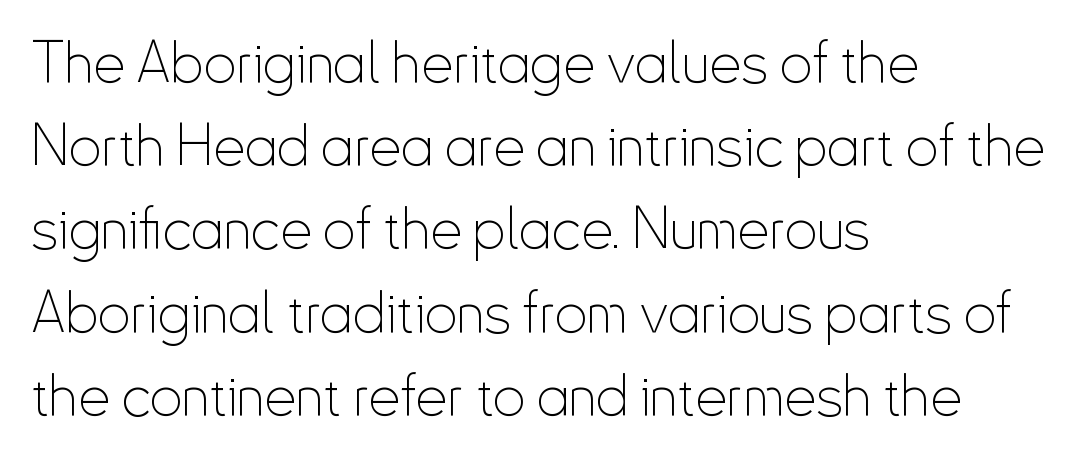
Students, note that the glyphs here touch the page at normal intervals. Stems and bowls with no extra thickness — not bold. Does the lettering tilt? It doesn't — this is upright. The face used here is proportionally spaced, like ordinary book or web type. A typesetter would call this leading conventional body-copy spacing. Clear beneath every line of the passage.
